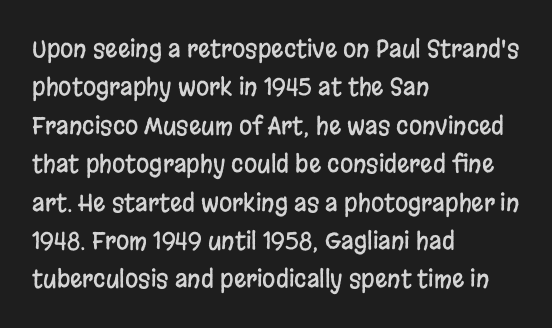
{"italic": "no", "underline": "no", "align": "left", "line_spacing": "normal", "line_spacing_ratio": 1.6, "letter_spacing": "normal", "letter_spacing_em": 0.0, "glyph_px": 24}
